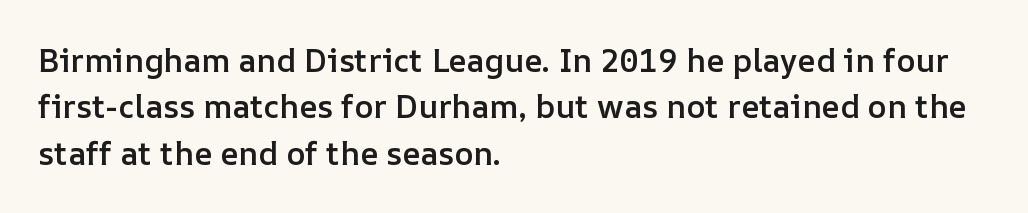
{"italic": "no", "bold": "semi", "weight": "semibold", "width": "normal", "stroke_contrast": "low", "x_height": "medium", "monospaced": "no", "underline": "no", "align": "left", "line_spacing": "normal", "line_spacing_ratio": 1.45, "letter_spacing": "normal", "letter_spacing_em": 0.0, "glyph_px": 32}
